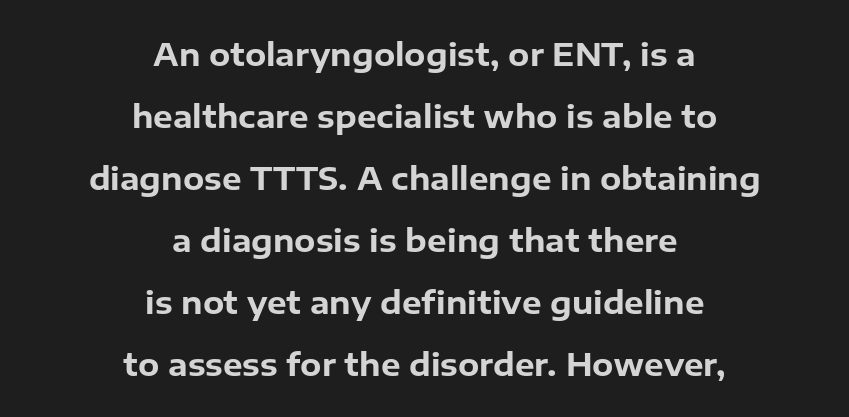
The image shows 31 px bold sans-serif type, upright; set centered, loose line spacing (2.0x), normal letter spacing, not underlined; low stroke contrast and a medium x-height.
